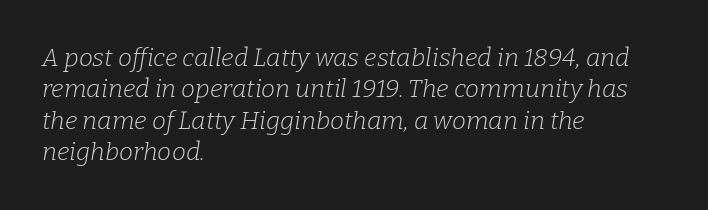
The image shows 25 px text type, italic (leaning right); set left-aligned, normal line spacing (1.26x), normal letter spacing, not underlined.
